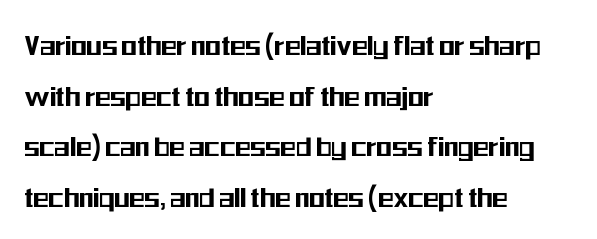
Q: Is the text italic (slanted)? A: No, it is upright.
Q: Is the typeface a serif or a sans-serif typeface? A: Sans-serif.
Q: Is the text underlined? A: No.
Q: How is the paragraph aligned? A: Left-aligned.
Q: Is the spacing between letters normal or unusually wide? A: Normal.
Q: Is the spacing between lines tight, normal or loose? A: Normal.
Q: Width (condensed, normal, or wide)? A: Condensed.
Q: Stroke contrast? A: Medium.
Q: x-height? A: Medium.
Q: Monospaced? A: No.
